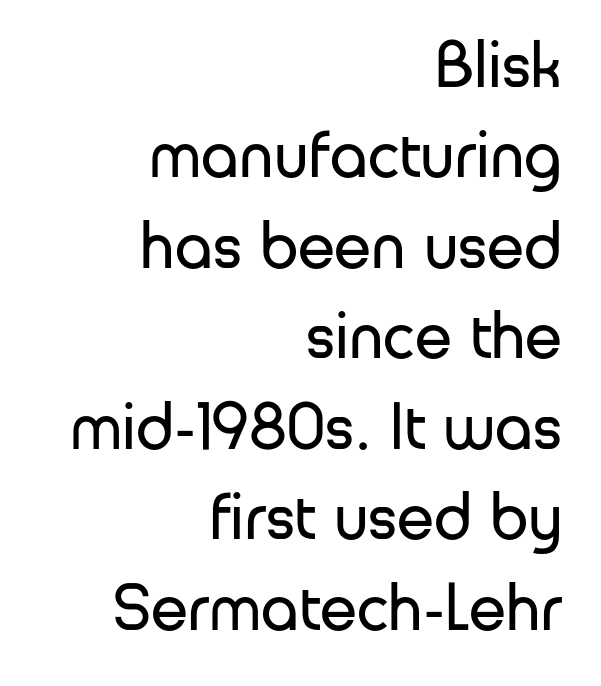
The rendering uses natural spacing where letterforms have individual widths. The weight tops out at a normal text grade. Ordinary non-slanted type is in use. The rows are spaced the way most documents space them. Observe the absence of serifs on each vertical stroke in this sample.
